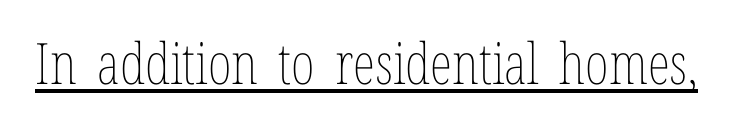
The image shows 57 px thin, condensed type, upright; set normal letter spacing, underlined; low stroke contrast and a medium x-height.
